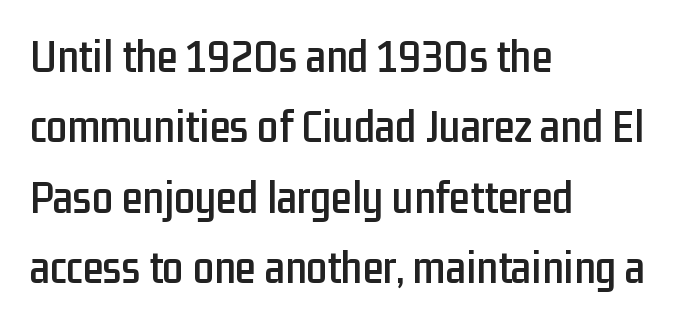
{"serif": "no", "italic": "no", "width": "condensed", "stroke_contrast": "low", "x_height": "medium", "monospaced": "no", "underline": "no", "align": "left", "line_spacing": "normal", "line_spacing_ratio": 1.5, "letter_spacing": "normal", "letter_spacing_em": 0.0, "glyph_px": 47}
